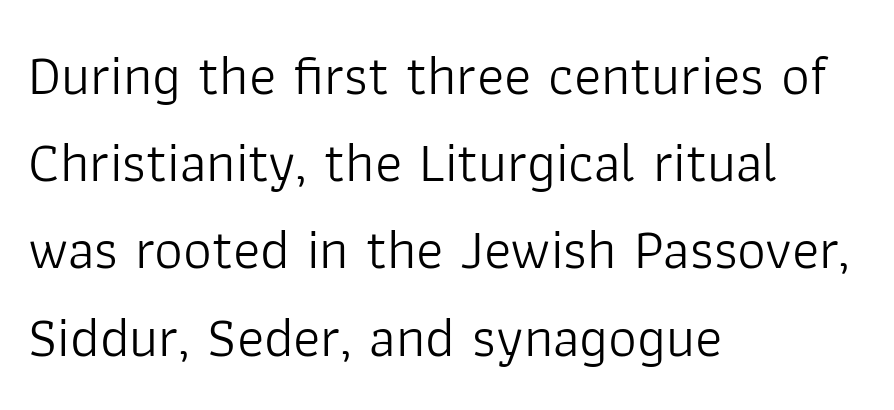
{"serif": "no", "italic": "no", "bold": "no", "weight": "light", "width": "normal", "stroke_contrast": "low", "x_height": "medium", "monospaced": "no", "underline": "no", "align": "left", "line_spacing": "normal", "line_spacing_ratio": 1.53, "letter_spacing": "normal", "letter_spacing_em": 0.0, "glyph_px": 57}
